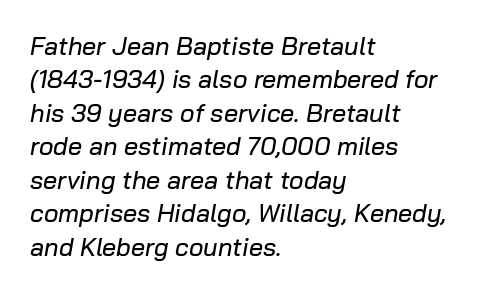
The image shows 25 px text type, italic (leaning right); set left-aligned, normal line spacing (1.34x), normal letter spacing, not underlined.
